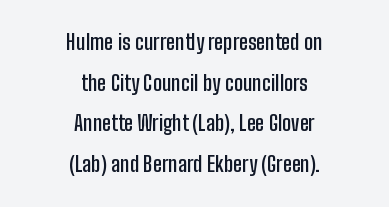
The image shows 21 px text type, upright; set centered, loose line spacing (1.94x), normal letter spacing, not underlined.
